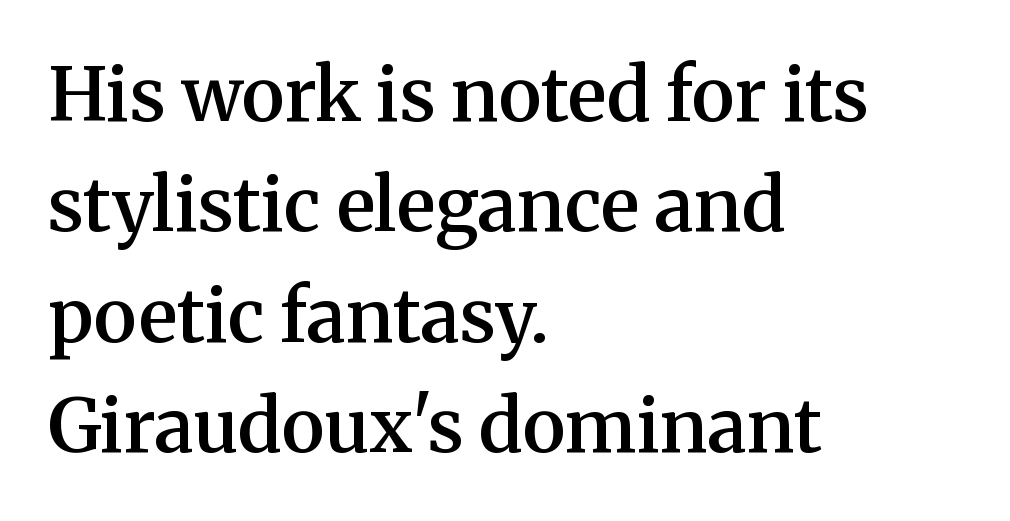
The image shows 74 px semibold serif type, upright; set left-aligned, normal line spacing (1.49x), normal letter spacing, not underlined; medium stroke contrast and a medium x-height.
